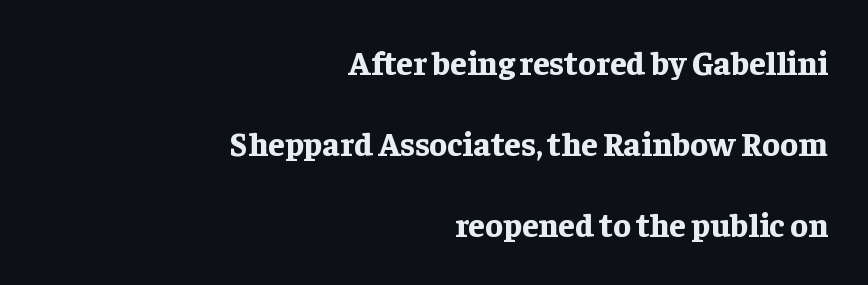
{"serif": "yes", "italic": "no", "bold": "yes", "weight": "bold", "width": "normal", "stroke_contrast": "low", "x_height": "medium", "monospaced": "no", "underline": "no", "align": "right", "line_spacing": "loose", "line_spacing_ratio": 2.45, "letter_spacing": "normal", "letter_spacing_em": 0.0, "glyph_px": 33}
